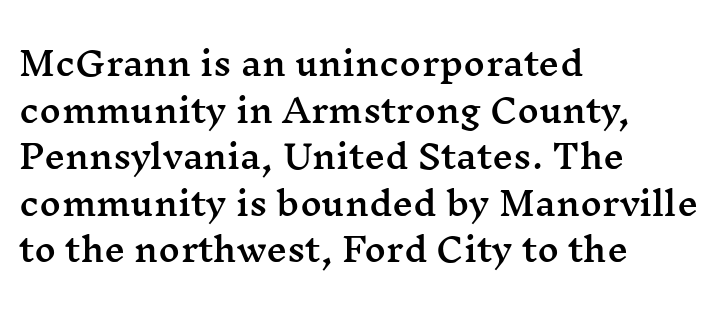
The image shows 33 px wide serif type, upright; set left-aligned, normal line spacing (1.41x), normal letter spacing, not underlined; medium stroke contrast and a medium x-height.
